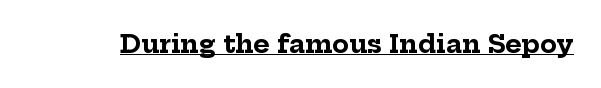
The face used here appears with an underline applied. Nope, not italic — everything's standing straight. This is heavy type, rendered in bold. Nobody touched the tracking dial on this one.
